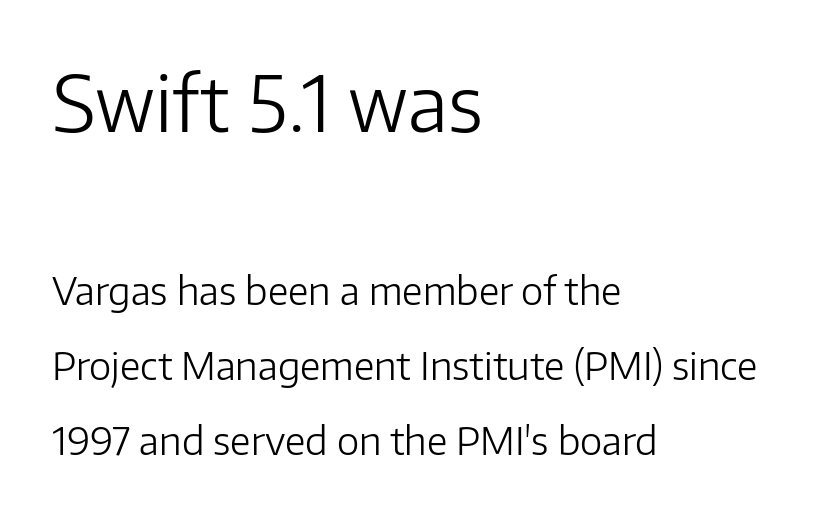
{"serif": "no", "italic": "no", "bold": "no", "weight": "light", "width": "normal", "stroke_contrast": "low", "x_height": "medium", "monospaced": "no", "underline": "no", "align": "left", "line_spacing": "loose", "line_spacing_ratio": 1.97, "letter_spacing": "normal", "letter_spacing_em": 0.0, "larger_block": "first", "size_ratio": 2.03, "glyph_px": 77}
